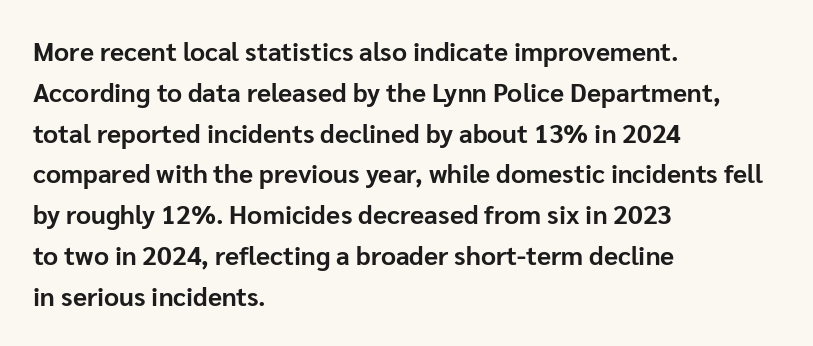
Q: Is the text bold? A: Yes.
Q: Is the text italic (slanted)? A: No, it is upright.
Q: Is the text underlined? A: No.
Q: How is the paragraph aligned? A: Left-aligned.
Q: Is the spacing between letters normal or unusually wide? A: Normal.
Q: Is the spacing between lines tight, normal or loose? A: Normal.
